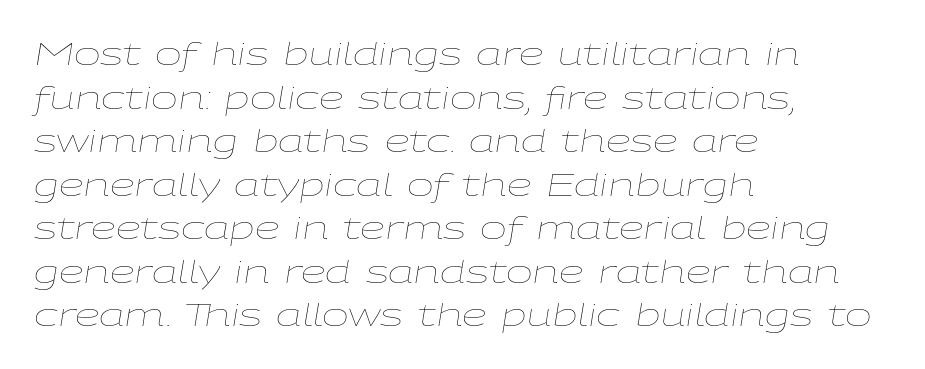
Nothing unusual about the tracking: characters are spaced as the font intends. Here the designer chose a conventional face with non-uniform glyph widths. No word sits above an underline. The ragged edge is on the right, which tells us the setting is flush left. This is oblique type, the kind used for emphasis or titles. Successive baselines arrive at the customary interval.
